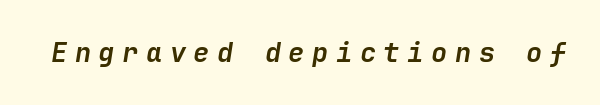
Q: Is the text bold? A: Yes.
Q: Is the text italic (slanted)? A: Yes, it leans right by about 9 degrees.
Q: Is the text underlined? A: No.
Q: Is the spacing between letters normal or unusually wide? A: Unusually wide.
